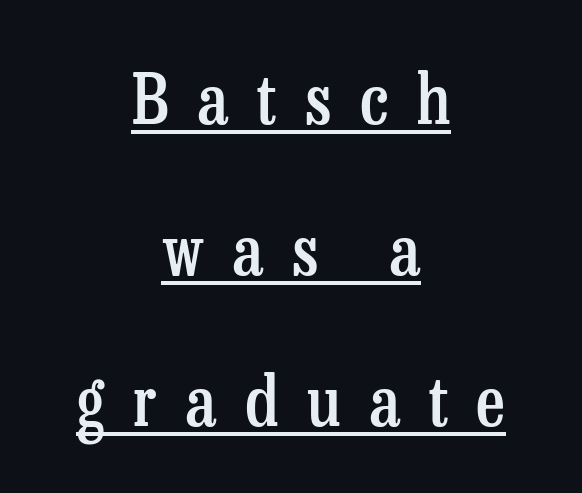
It's the straight-up-and-down kind of type. Typographically, this falls in the serif category. Interline gaps are noticeably wide in this sample. One-word summary of the alignment: center.
